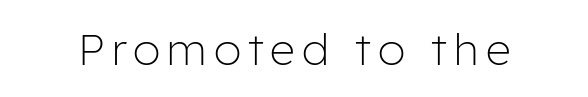
The image shows 44 px light sans-serif type, upright; set not underlined; low stroke contrast and a medium x-height.
